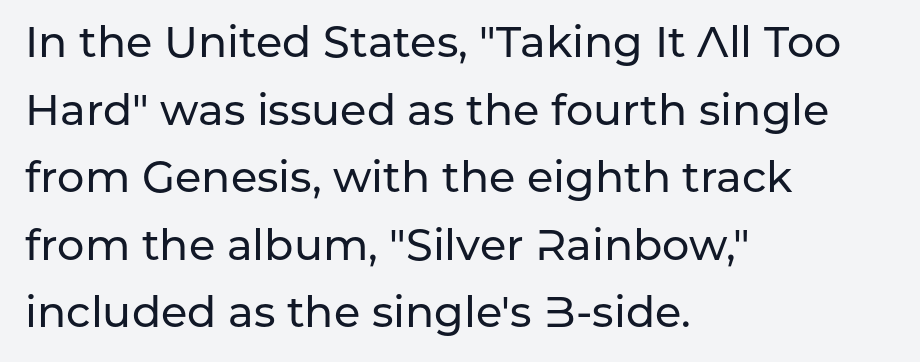
{"serif": "no", "italic": "no", "width": "normal", "stroke_contrast": "low", "x_height": "medium", "monospaced": "no", "underline": "no", "align": "left", "line_spacing": "normal", "line_spacing_ratio": 1.57, "letter_spacing": "normal", "letter_spacing_em": 0.0, "glyph_px": 43}
